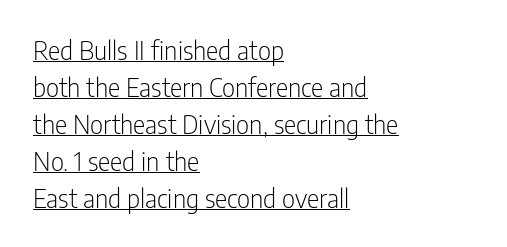
Q: Is the text bold? A: No.
Q: Is the text italic (slanted)? A: No, it is upright.
Q: Is the text underlined? A: Yes.
Q: How is the paragraph aligned? A: Left-aligned.
Q: Is the spacing between letters normal or unusually wide? A: Normal.
Q: Is the spacing between lines tight, normal or loose? A: Normal.
